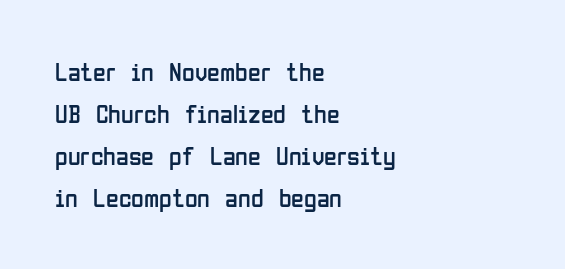
The string is rendered with underlining switched off. This sample uses an upright cut, with every glyph sitting square on the baseline. Each new line begins a customary step beneath the previous one. The compositor pushed each line to the left boundary. Standard letterfit; no display-style spreading of the glyphs.
